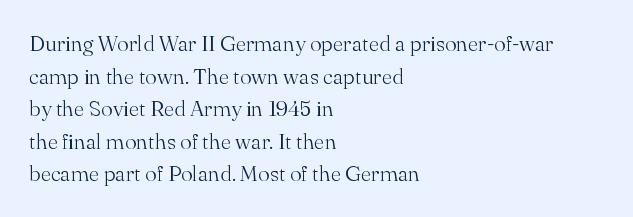
{"italic": "no", "bold": "no", "underline": "no", "align": "left", "line_spacing": "normal", "line_spacing_ratio": 1.48, "letter_spacing": "normal", "letter_spacing_em": 0.0, "glyph_px": 22}
